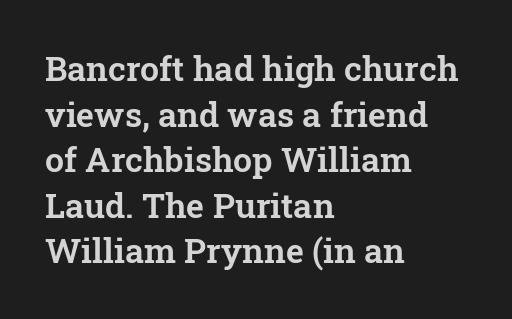
The image shows 34 px serif type, upright; set left-aligned, normal line spacing (1.34x), normal letter spacing, not underlined; low stroke contrast and a medium x-height.
